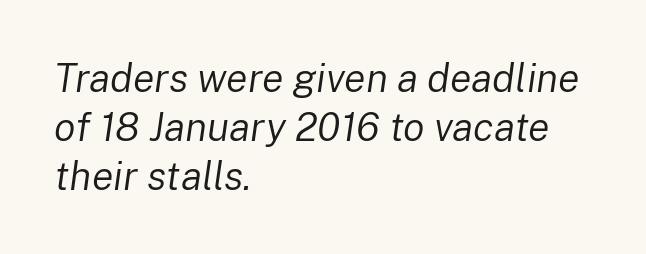
You could not count columns in this text — the font is proportionally spaced. Layout note: lines flush left. Stems and bowls with no extra thickness — not bold. The face used here has a pronounced slope to its letters.
